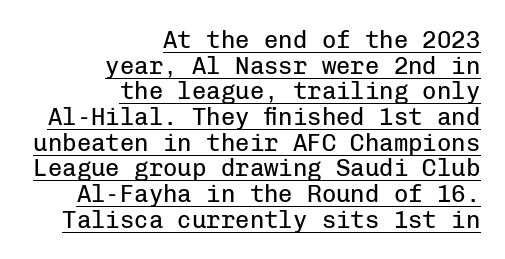
{"italic": "no", "bold": "no", "underline": "yes", "align": "right", "line_spacing": "tight", "line_spacing_ratio": 1.07, "letter_spacing": "normal", "letter_spacing_em": 0.0, "glyph_px": 24}
